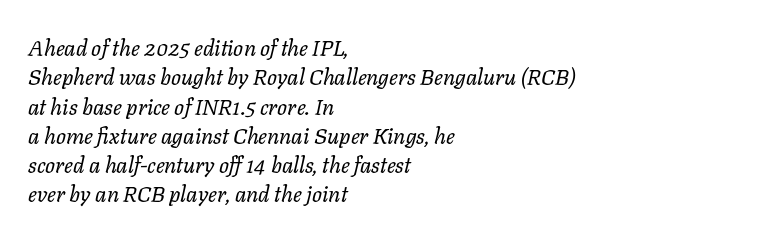
Q: Is the text bold? A: No.
Q: Is the text italic (slanted)? A: Yes, it leans right by about 11 degrees.
Q: Is the text underlined? A: No.
Q: How is the paragraph aligned? A: Left-aligned.
Q: Is the spacing between letters normal or unusually wide? A: Normal.
Q: Is the spacing between lines tight, normal or loose? A: Normal.
